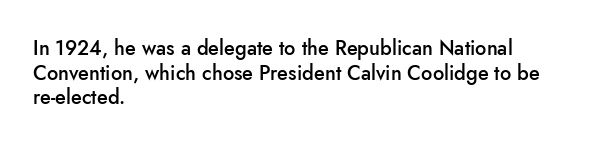
Q: Is the text bold? A: Semi-bold.
Q: Is the text italic (slanted)? A: No, it is upright.
Q: Is the text underlined? A: No.
Q: How is the paragraph aligned? A: Left-aligned.
Q: Is the spacing between letters normal or unusually wide? A: Normal.
